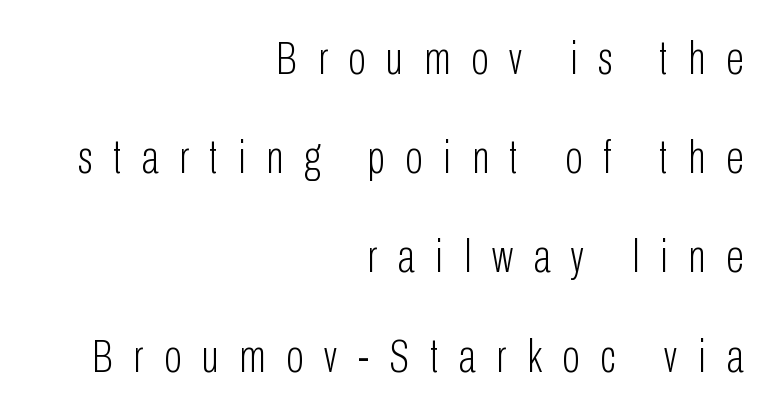
{"serif": "no", "italic": "no", "bold": "no", "weight": "light", "width": "condensed", "stroke_contrast": "low", "x_height": "medium", "monospaced": "no", "underline": "no", "align": "right", "line_spacing": "loose", "line_spacing_ratio": 2.11, "letter_spacing": "wide", "letter_spacing_em": 0.44, "glyph_px": 47}
